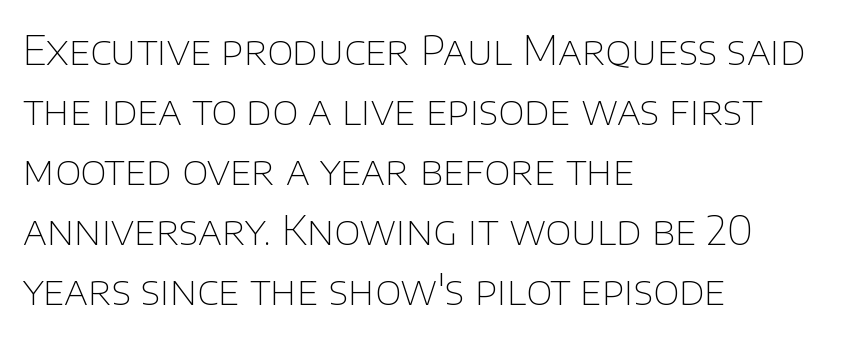
Q: Is the text bold? A: No.
Q: Is the text italic (slanted)? A: No, it is upright.
Q: Is the typeface a serif or a sans-serif typeface? A: Sans-serif.
Q: Is the text underlined? A: No.
Q: How is the paragraph aligned? A: Left-aligned.
Q: Is the spacing between letters normal or unusually wide? A: Normal.
Q: Is the spacing between lines tight, normal or loose? A: Normal.
Q: Width (condensed, normal, or wide)? A: Normal.
Q: Stroke contrast? A: Low.
Q: x-height? A: Large.
Q: Monospaced? A: No.
